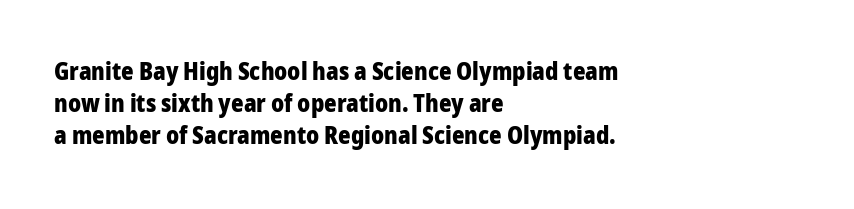
Q: Is the text bold? A: Yes.
Q: Is the text italic (slanted)? A: No, it is upright.
Q: Is the text underlined? A: No.
Q: How is the paragraph aligned? A: Left-aligned.
Q: Is the spacing between letters normal or unusually wide? A: Normal.
Q: Is the spacing between lines tight, normal or loose? A: Normal.
